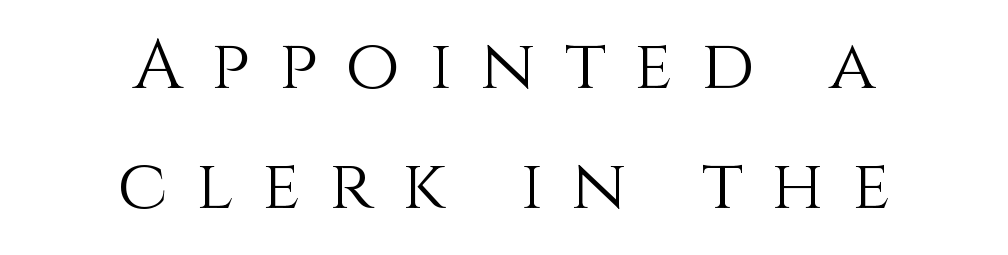
The image shows 70 px light type, upright; set centered, line spacing 1.72x, unusually wide letter spacing (+0.41 em), not underlined; medium stroke contrast and a large x-height.
